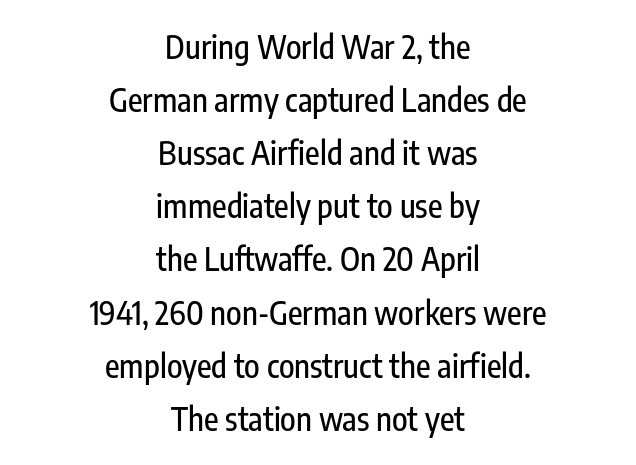
Proportional: the letters do not fall into vertical columns. The zone under the glyphs is completely vacant. Rows of type keep a routine distance in the vertical direction. The letters sit at their default tracking, neither squeezed nor spread. To sum up the face: it is a sans, with no serifs. Which margin do the lines hug? Neither — every line sits in the middle.
